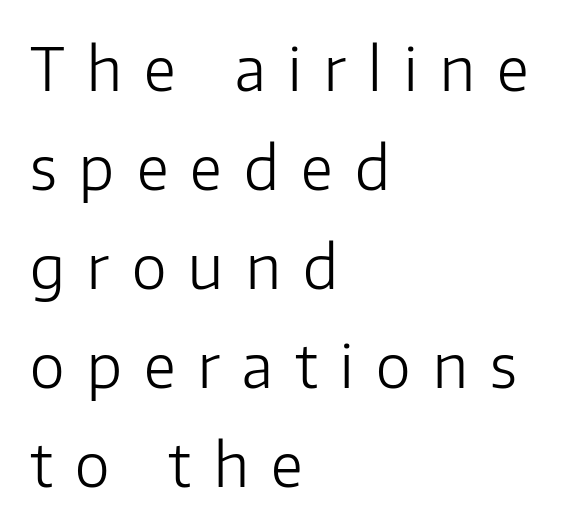
The letters advance in unequal steps, a hallmark of proportional type. Underline: absent. No heavy texture on the line: the type isn't bold. Nope, not italic — everything's standing straight.
